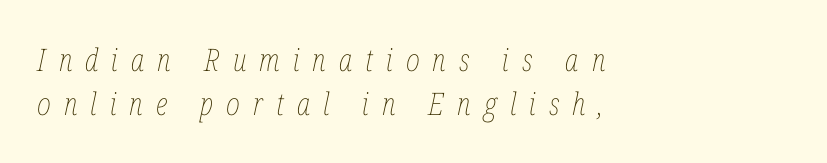
{"italic": "yes", "lean": "right", "slant_degrees": 12, "bold": "no", "weight": "thin", "width": "condensed", "stroke_contrast": "low", "x_height": "medium", "monospaced": "no", "underline": "no", "align": "left", "line_spacing": "normal", "line_spacing_ratio": 1.43, "letter_spacing": "wide", "letter_spacing_em": 0.42, "glyph_px": 31}
